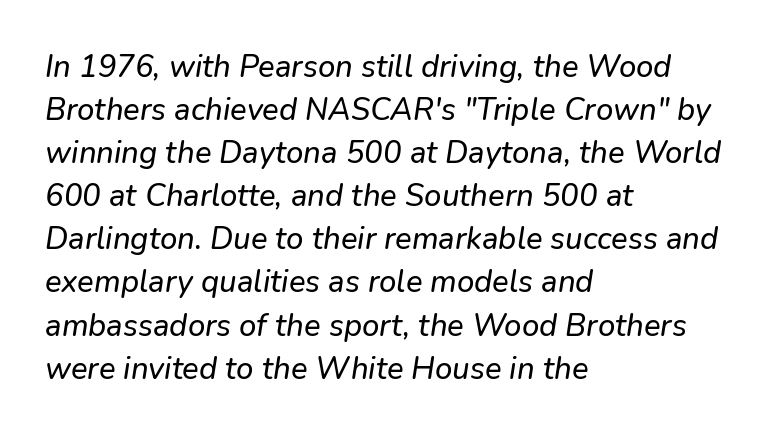
Q: Is the text italic (slanted)? A: Yes, it leans right by about 9 degrees.
Q: Is the text underlined? A: No.
Q: How is the paragraph aligned? A: Left-aligned.
Q: Is the spacing between letters normal or unusually wide? A: Normal.
Q: Is the spacing between lines tight, normal or loose? A: Normal.
Q: Width (condensed, normal, or wide)? A: Normal.
Q: Stroke contrast? A: Low.
Q: x-height? A: Medium.
Q: Monospaced? A: No.
